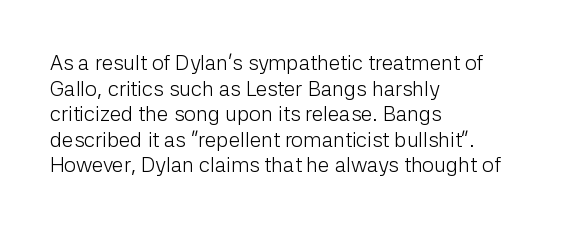
Q: Is the text bold? A: No.
Q: Is the text italic (slanted)? A: No, it is upright.
Q: Is the text underlined? A: No.
Q: How is the paragraph aligned? A: Left-aligned.
Q: Is the spacing between letters normal or unusually wide? A: Normal.
